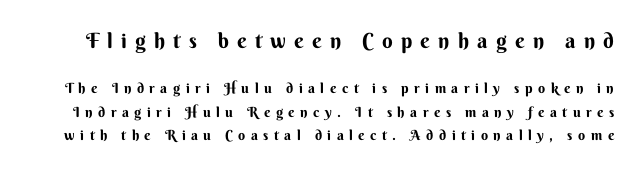
{"italic": "no", "bold": "yes", "underline": "no", "line_spacing": "normal", "line_spacing_ratio": 1.68, "letter_spacing": "wide", "letter_spacing_em": 0.39, "larger_block": "first", "size_ratio": 1.5, "glyph_px": 21}
